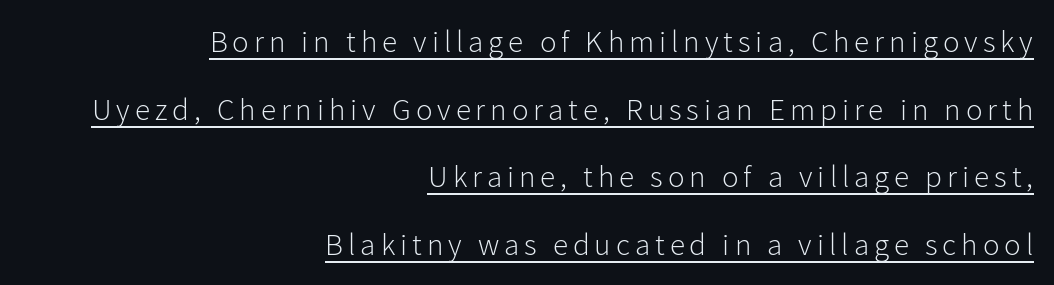
No feet cap the strokes, marking this as sans-serif type. A rule runs beneath these lines of type. No italicization has been applied; the sample stays upright. The strokes carry an ordinary text weight at most. Horizontal bands of white between lines are thick stripes. Caption: multi-line text, flush right, ragged left.
